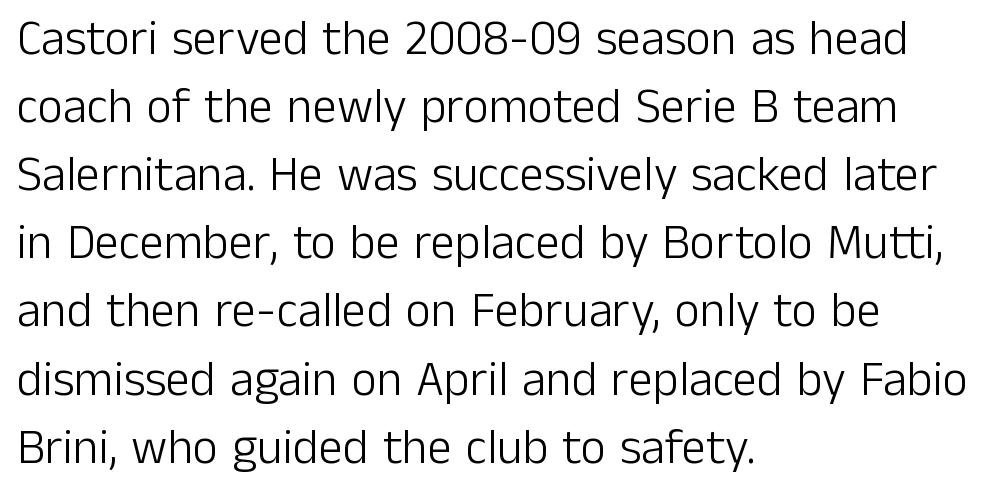
The image shows 49 px light sans-serif type, upright; set left-aligned, normal line spacing (1.39x), normal letter spacing, not underlined; low stroke contrast and a medium x-height.
